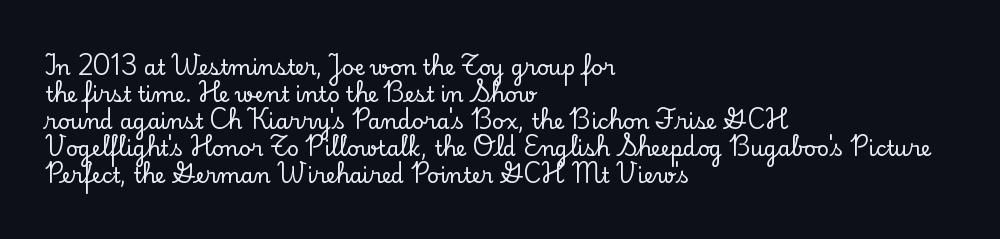
{"italic": "no", "underline": "no", "align": "left", "line_spacing": "normal", "line_spacing_ratio": 1.28, "letter_spacing": "normal", "letter_spacing_em": 0.0, "glyph_px": 21}
